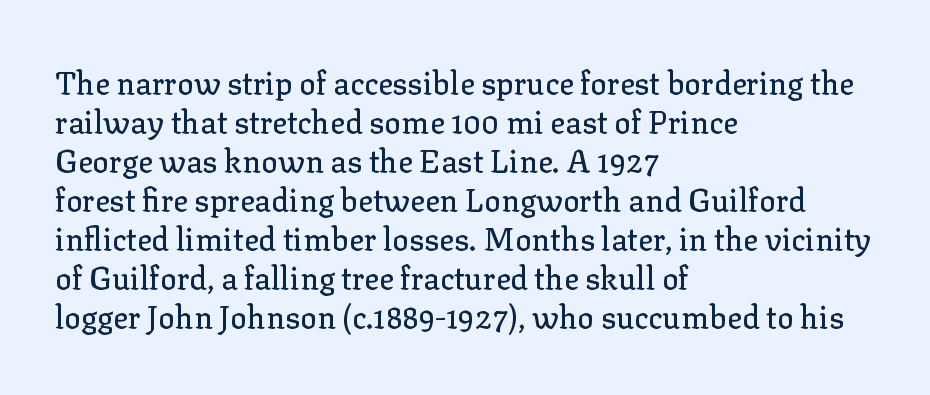
{"serif": "yes", "italic": "no", "width": "normal", "stroke_contrast": "low", "x_height": "medium", "monospaced": "no", "underline": "no", "align": "left", "line_spacing": "normal", "line_spacing_ratio": 1.26, "letter_spacing": "normal", "letter_spacing_em": 0.0, "glyph_px": 31}
